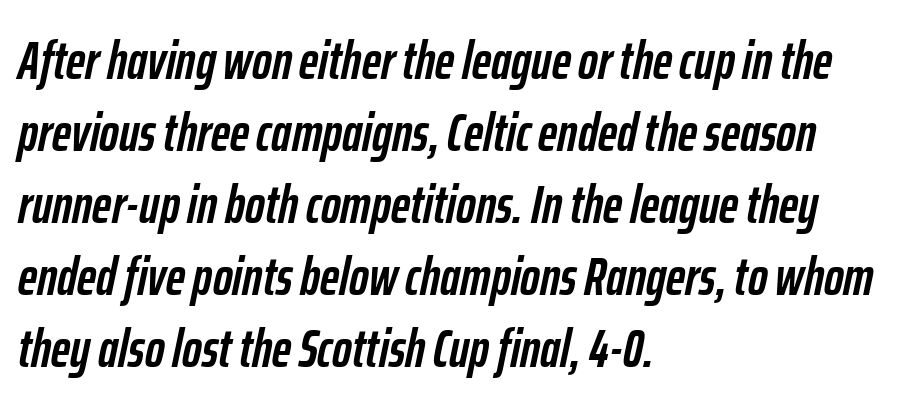
The image shows 53 px semibold, condensed type, italic (leaning right); set left-aligned, normal line spacing (1.36x), normal letter spacing, not underlined; low stroke contrast and a medium x-height.
